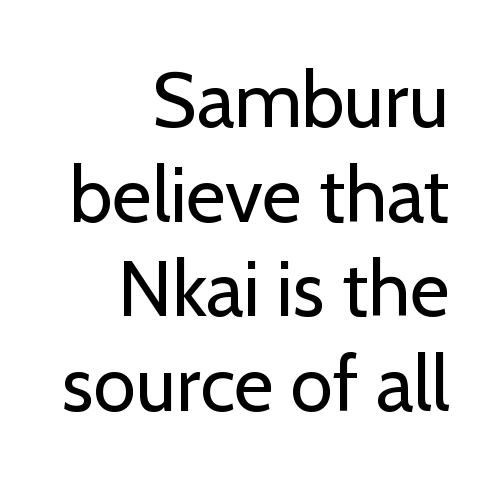
The image shows 77 px regular-weight sans-serif type, upright; set right-aligned, line spacing 1.23x, normal letter spacing, not underlined; low stroke contrast and a medium x-height.
